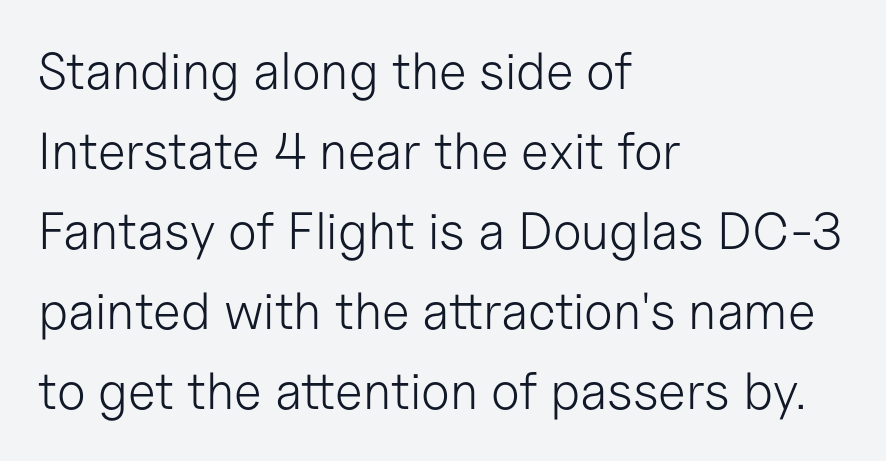
{"serif": "no", "italic": "no", "bold": "no", "weight": "light", "width": "normal", "stroke_contrast": "low", "x_height": "medium", "monospaced": "no", "underline": "no", "align": "left", "line_spacing": "normal", "line_spacing_ratio": 1.54, "letter_spacing": "normal", "letter_spacing_em": 0.0, "glyph_px": 52}
